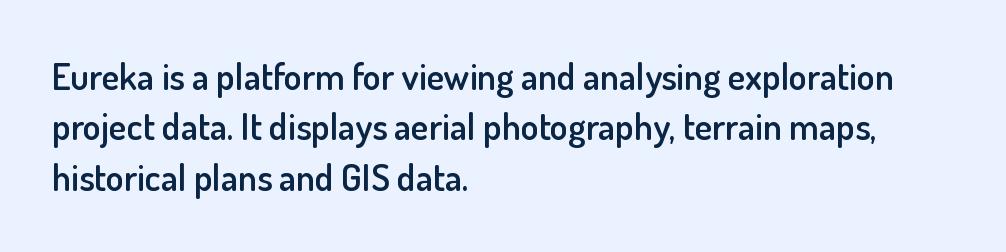
Which margin do the lines hug? The left one — the right edge is uneven. Reading down the column, the eye jumps a familiar distance to each next line. Does extra space separate the letters? No, they use regular spacing. Set as a demibold, roughly 600 on the weight scale. The passage shown is not underscored anywhere. Style check: upright.
